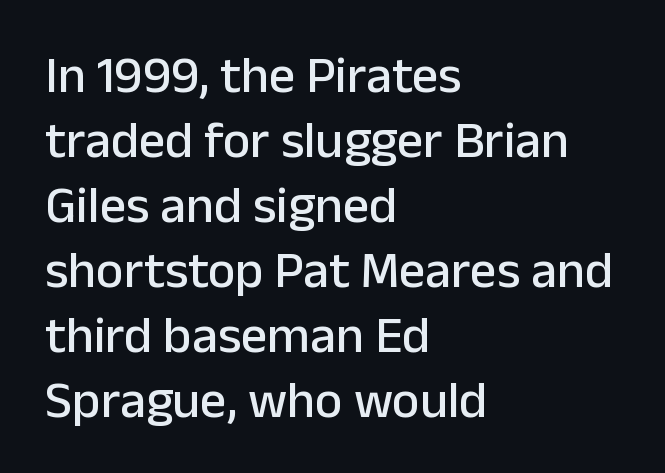
Q: Is the text italic (slanted)? A: No, it is upright.
Q: Is the typeface a serif or a sans-serif typeface? A: Sans-serif.
Q: Is the text underlined? A: No.
Q: How is the paragraph aligned? A: Left-aligned.
Q: Is the spacing between letters normal or unusually wide? A: Normal.
Q: Is the spacing between lines tight, normal or loose? A: Normal.
Q: Width (condensed, normal, or wide)? A: Normal.
Q: Stroke contrast? A: Low.
Q: x-height? A: Medium.
Q: Monospaced? A: No.
